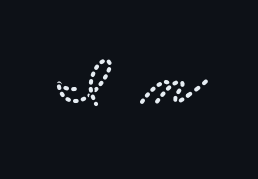
{"width": "wide", "stroke_contrast": "low", "x_height": "small", "monospaced": "no", "underline": "no", "letter_spacing": "wide", "letter_spacing_em": 0.43, "glyph_px": 74}
